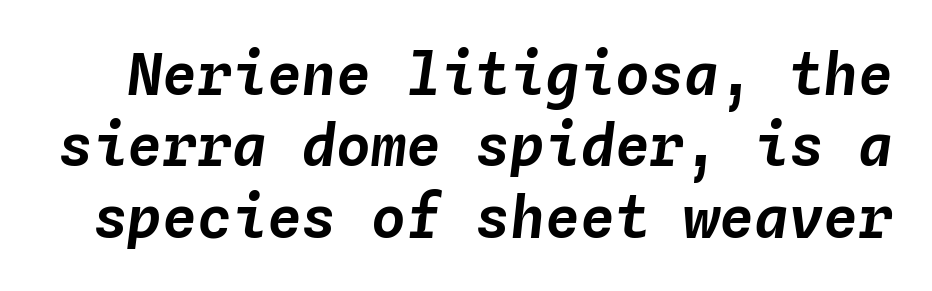
Q: Is the text italic (slanted)? A: Yes, it leans right by about 4 degrees.
Q: Is the text underlined? A: No.
Q: Is the spacing between letters normal or unusually wide? A: Normal.
Q: Width (condensed, normal, or wide)? A: Normal.
Q: Stroke contrast? A: Low.
Q: x-height? A: Medium.
Q: Monospaced? A: Yes.
